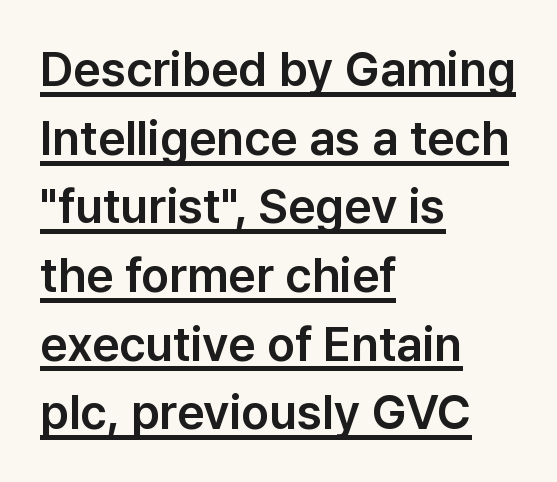
{"serif": "no", "italic": "no", "width": "normal", "stroke_contrast": "low", "x_height": "medium", "monospaced": "no", "underline": "yes", "align": "left", "line_spacing": "normal", "line_spacing_ratio": 1.43, "letter_spacing": "normal", "letter_spacing_em": 0.0, "glyph_px": 48}
